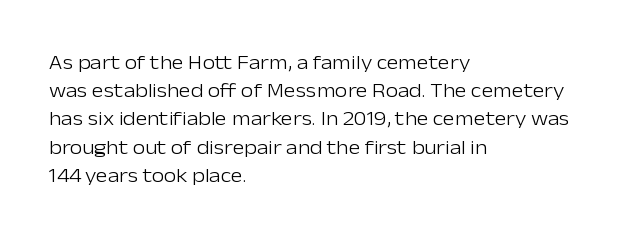
{"italic": "no", "bold": "no", "underline": "no", "align": "left", "line_spacing": "normal", "line_spacing_ratio": 1.41, "letter_spacing": "normal", "letter_spacing_em": 0.0, "glyph_px": 20}
